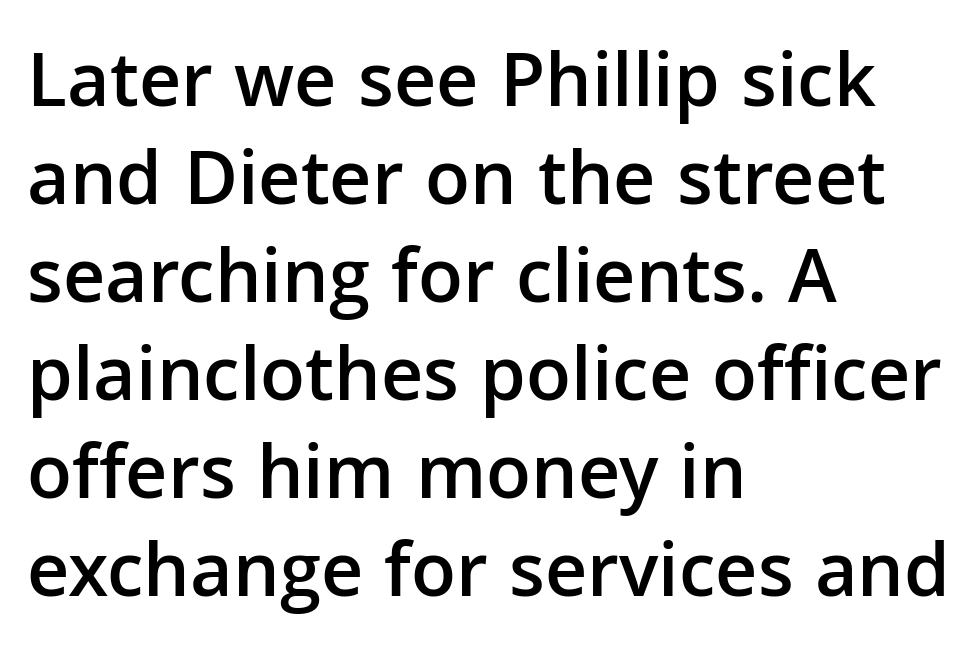
Q: Is the text bold? A: Semi-bold.
Q: Is the text italic (slanted)? A: No, it is upright.
Q: Is the typeface a serif or a sans-serif typeface? A: Sans-serif.
Q: Is the text underlined? A: No.
Q: How is the paragraph aligned? A: Left-aligned.
Q: Is the spacing between letters normal or unusually wide? A: Normal.
Q: Width (condensed, normal, or wide)? A: Normal.
Q: Stroke contrast? A: Low.
Q: x-height? A: Medium.
Q: Monospaced? A: No.
